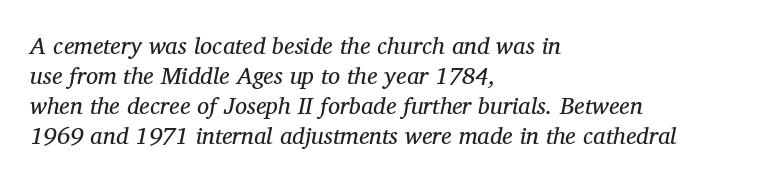
{"italic": "yes", "lean": "right", "slant_degrees": 12, "bold": "no", "underline": "no", "align": "left", "line_spacing": "normal", "line_spacing_ratio": 1.25, "letter_spacing": "normal", "letter_spacing_em": 0.0, "glyph_px": 24}
